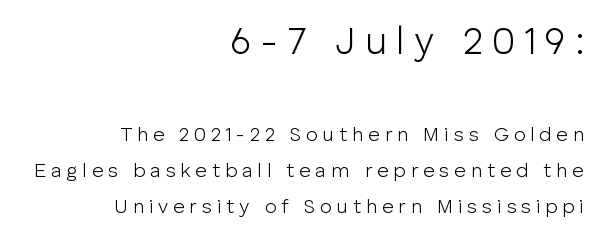
The image shows 39 px light sans-serif type, upright; set right-aligned, line spacing 1.79x, unusually wide letter spacing (+0.24 em), not underlined; the first (top) block is 1.95x larger; low stroke contrast and a medium x-height.
